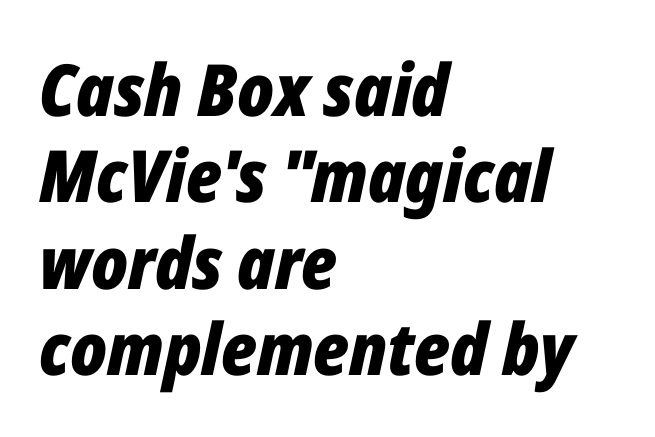
You'd pick this weight for a headline — it's a proper bold. Left-aligned paragraph, ragged on the right. Note the varied advance widths — an 'i' is clearly narrower than an 'm'. The line texture is even and compact thanks to regular tracking.
